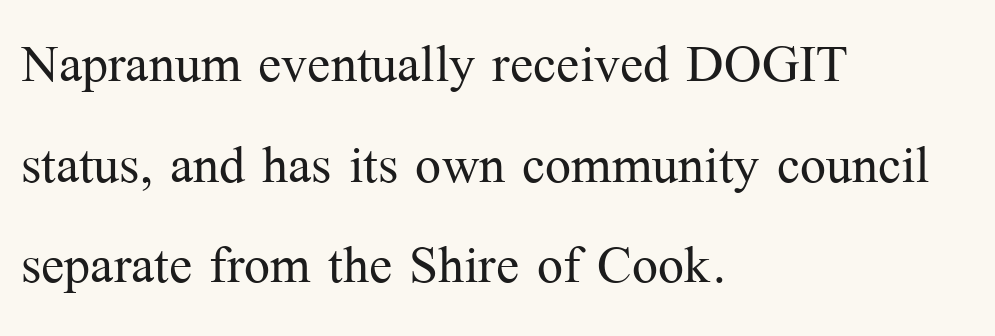
A student would call this left alignment; a typographer would say flush left, rag right. The letters advance in unequal steps, a hallmark of proportional type. The font family rendered here belongs to the serif group. Posture: upright roman. Normally led — the rows are evenly, conventionally spaced.
